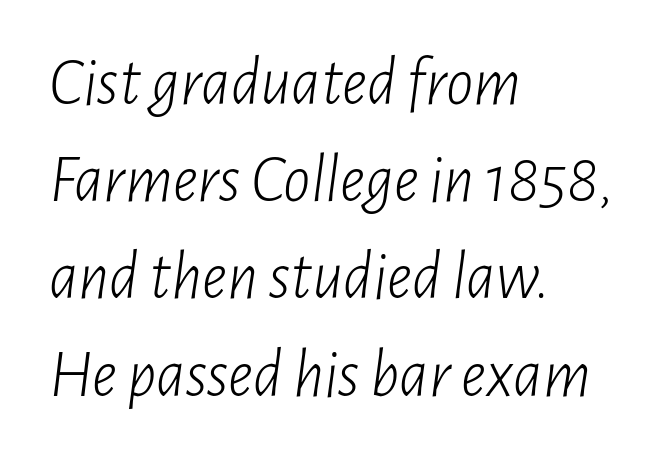
Leading matches the norm, producing a regular column. The lettering tilts uniformly, giving the passage an italic look. Observe the ordinary spacing: letters are neighbours, not strangers. Each line starts at the same left margin while the right side varies. Decoration check: the copy has no underline. Here the designer chose a conventional face with non-uniform glyph widths.
